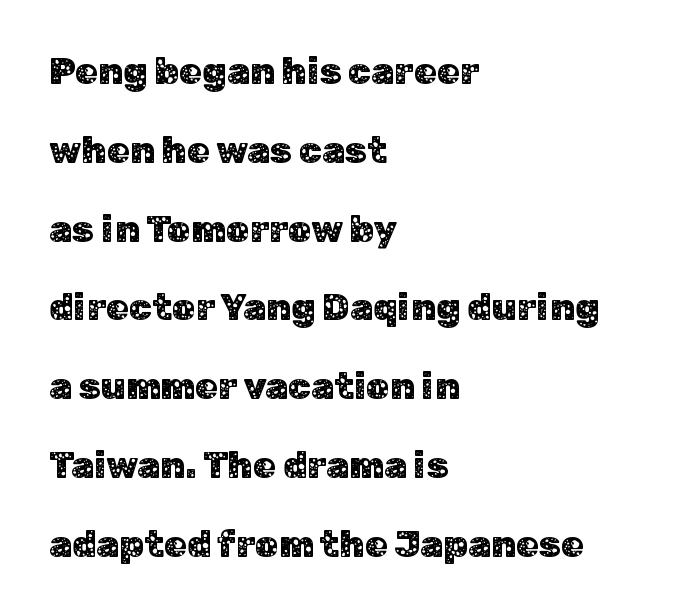
The passage shown stacks its lines with a broad gap. Look at the bottom of the vertical strokes: they stop flat, with no serifs. It's the straight-up-and-down kind of type. Does extra space separate the letters? No, they use regular spacing.
